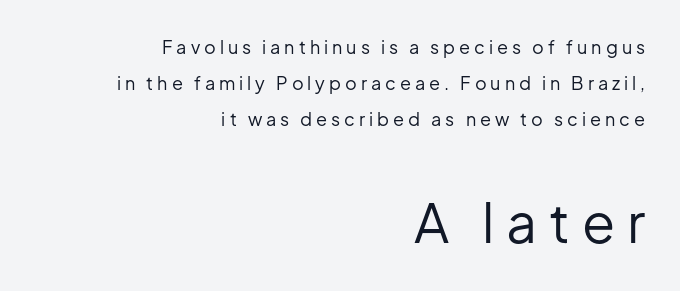
The rendering uses a large line-height, opening up the rows. Underlining? Definitely not there. Varying glyph widths throughout — classic text-font behaviour. A typesetter would call this heavily tracked-out type. The rendering enlarges the type as you move from the upper chunk to the lower.
